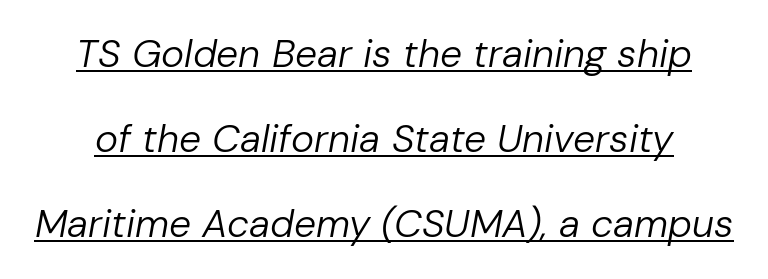
Q: Is the text bold? A: No.
Q: Is the text italic (slanted)? A: Yes, it leans right by about 10 degrees.
Q: Is the text underlined? A: Yes.
Q: Is the spacing between letters normal or unusually wide? A: Normal.
Q: Is the spacing between lines tight, normal or loose? A: Loose.
Q: Width (condensed, normal, or wide)? A: Normal.
Q: Stroke contrast? A: Low.
Q: x-height? A: Medium.
Q: Monospaced? A: No.
